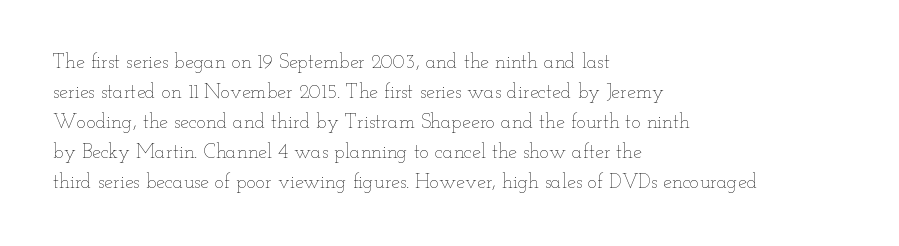
Q: Is the text bold? A: No.
Q: Is the text italic (slanted)? A: No, it is upright.
Q: Is the text underlined? A: No.
Q: How is the paragraph aligned? A: Left-aligned.
Q: Is the spacing between letters normal or unusually wide? A: Normal.
Q: Is the spacing between lines tight, normal or loose? A: Normal.
